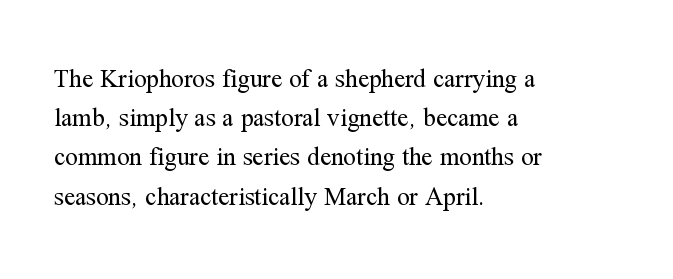
The image shows 25 px text type, upright; set left-aligned, normal line spacing (1.57x), normal letter spacing, not underlined.
